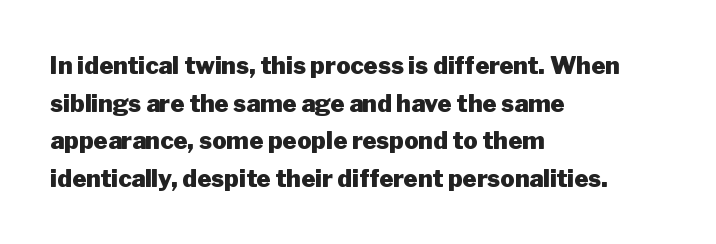
The image shows 24 px bold type, upright; set left-aligned, normal line spacing (1.57x), normal letter spacing, not underlined.
